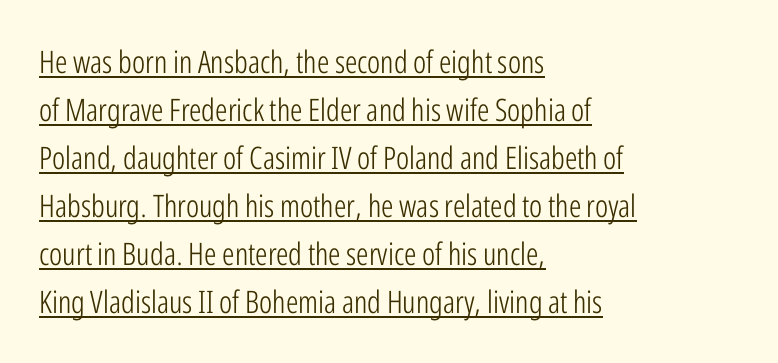
{"serif": "no", "italic": "no", "bold": "no", "weight": "light", "width": "condensed", "stroke_contrast": "low", "x_height": "medium", "monospaced": "no", "underline": "yes", "align": "left", "line_spacing": "normal", "line_spacing_ratio": 1.55, "letter_spacing": "normal", "letter_spacing_em": 0.0, "glyph_px": 31}
